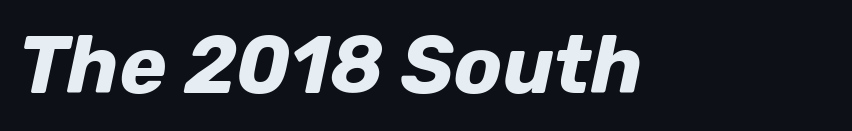
{"italic": "yes", "lean": "right", "slant_degrees": 12, "bold": "yes", "weight": "bold", "width": "normal", "stroke_contrast": "low", "x_height": "medium", "monospaced": "no", "underline": "no", "letter_spacing": "normal", "letter_spacing_em": 0.0, "glyph_px": 80}
